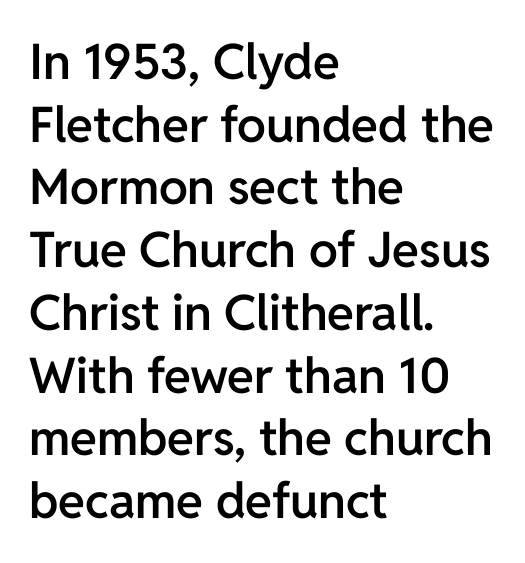
{"serif": "no", "italic": "no", "bold": "semi", "weight": "semibold", "width": "normal", "stroke_contrast": "low", "x_height": "medium", "monospaced": "no", "underline": "no", "align": "left", "line_spacing": "normal", "line_spacing_ratio": 1.28, "letter_spacing": "normal", "letter_spacing_em": 0.0, "glyph_px": 49}
